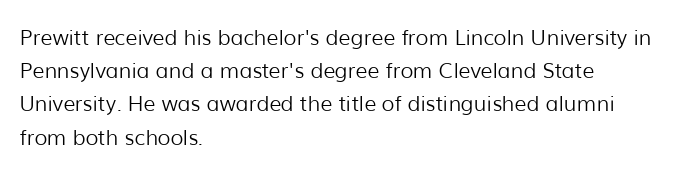
The image shows 21 px text type, upright; set left-aligned, normal line spacing (1.58x), normal letter spacing, not underlined.
